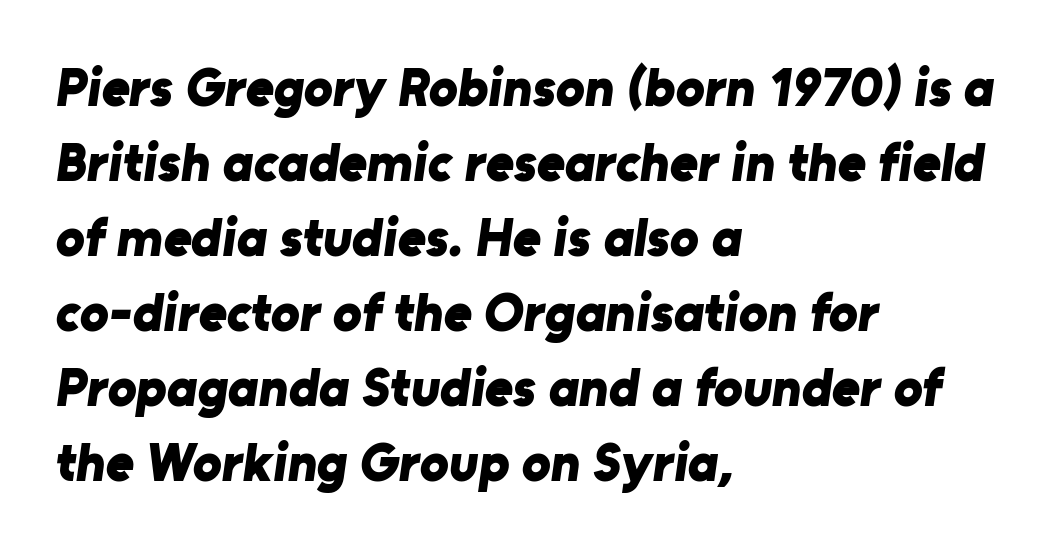
Weight: bold. Words float on clear page, feet unadorned. One glance says typical: line gaps are just what's usual. No extra tracking has been applied to these lines. Left-aligned paragraph, ragged on the right.
